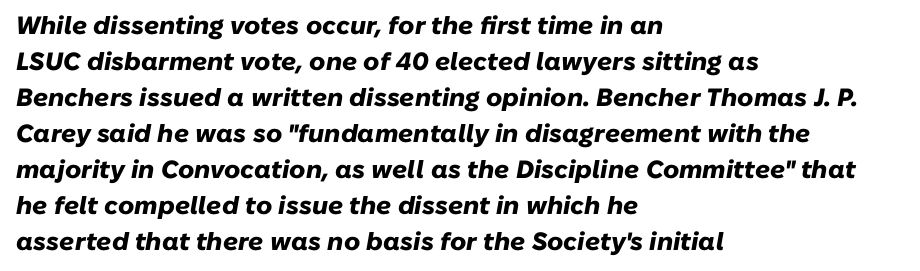
The image shows 25 px bold type, italic (leaning right); set left-aligned, normal line spacing (1.44x), normal letter spacing, not underlined.
